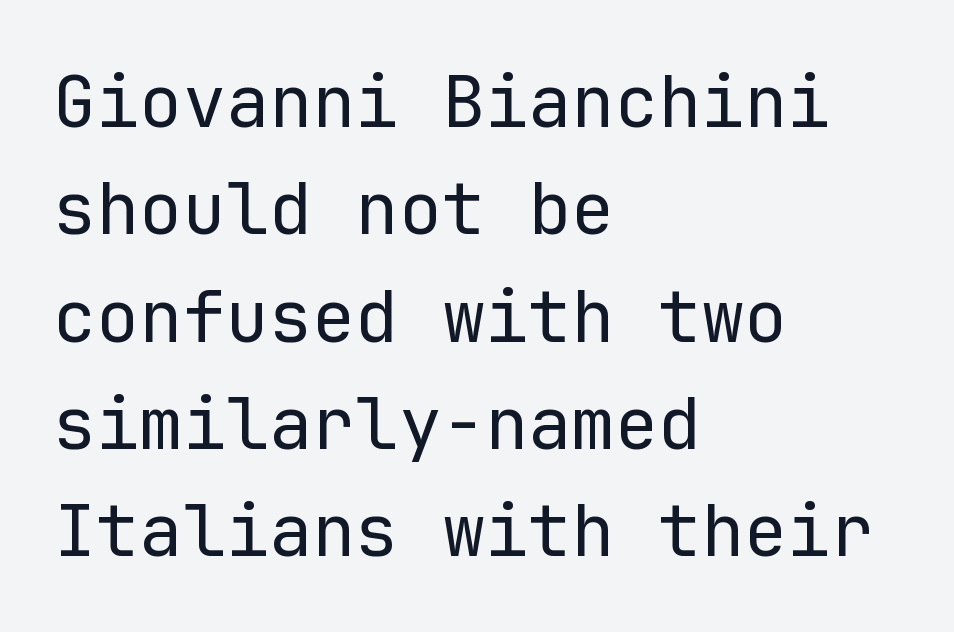
{"serif": "no", "italic": "no", "bold": "no", "weight": "regular", "width": "normal", "stroke_contrast": "low", "x_height": "medium", "monospaced": "yes", "underline": "no", "align": "left", "line_spacing": "normal", "line_spacing_ratio": 1.49, "letter_spacing": "normal", "letter_spacing_em": 0.0, "glyph_px": 72}
